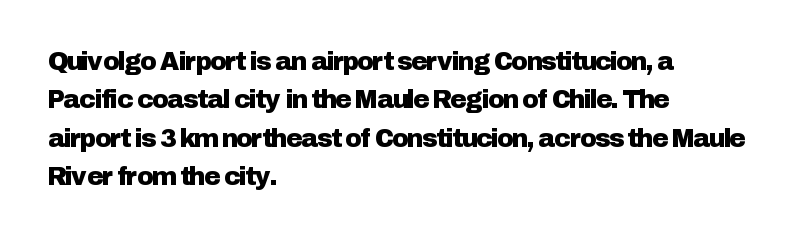
The image shows 25 px text type, upright; set left-aligned, normal line spacing (1.54x), normal letter spacing, not underlined.
